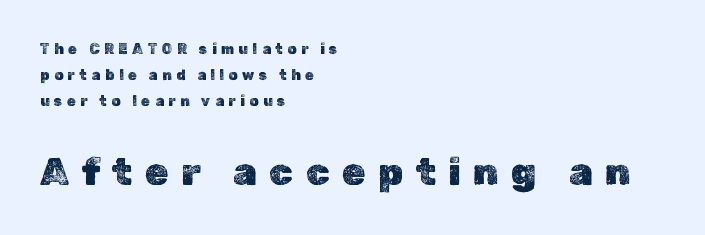
The image shows 38 px text type, upright; set left-aligned, line spacing 1.87x, unusually wide letter spacing (+0.33 em), not underlined; the second (bottom) block is 2.71x larger; a medium x-height.
